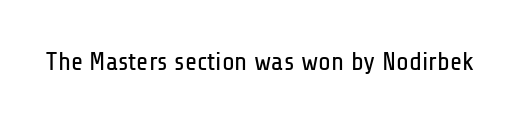
The image shows 26 px text type, upright; set normal letter spacing, not underlined.
